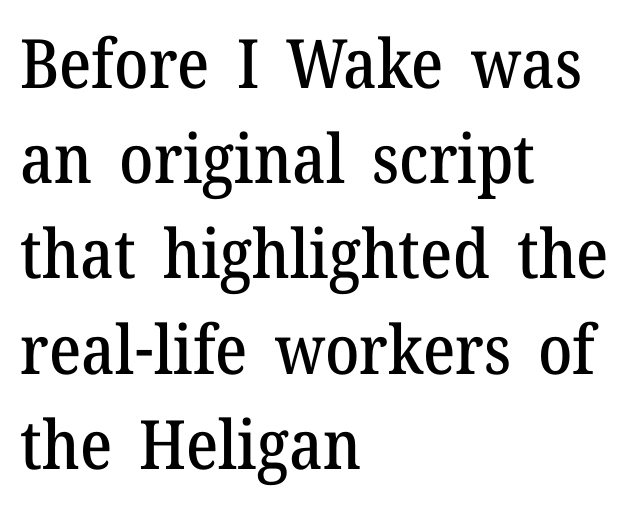
Q: Is the text italic (slanted)? A: No, it is upright.
Q: Is the typeface a serif or a sans-serif typeface? A: Serif.
Q: Is the text underlined? A: No.
Q: How is the paragraph aligned? A: Left-aligned.
Q: Is the spacing between letters normal or unusually wide? A: Normal.
Q: Is the spacing between lines tight, normal or loose? A: Normal.
Q: Width (condensed, normal, or wide)? A: Normal.
Q: Stroke contrast? A: Medium.
Q: x-height? A: Medium.
Q: Monospaced? A: No.
